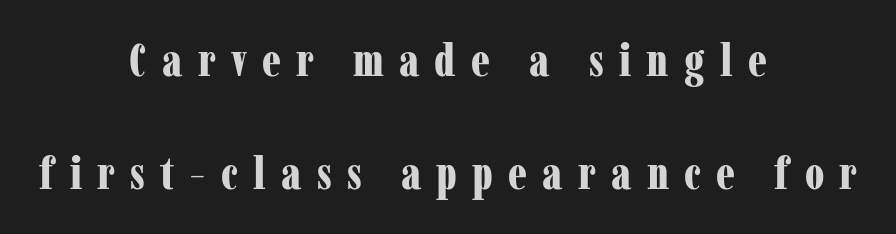
Q: Is the text bold? A: Yes.
Q: Is the text italic (slanted)? A: No, it is upright.
Q: Is the typeface a serif or a sans-serif typeface? A: Serif.
Q: Is the text underlined? A: No.
Q: How is the paragraph aligned? A: Centered.
Q: Is the spacing between letters normal or unusually wide? A: Unusually wide.
Q: Is the spacing between lines tight, normal or loose? A: Loose.
Q: Width (condensed, normal, or wide)? A: Condensed.
Q: Stroke contrast? A: Low.
Q: x-height? A: Medium.
Q: Monospaced? A: No.
